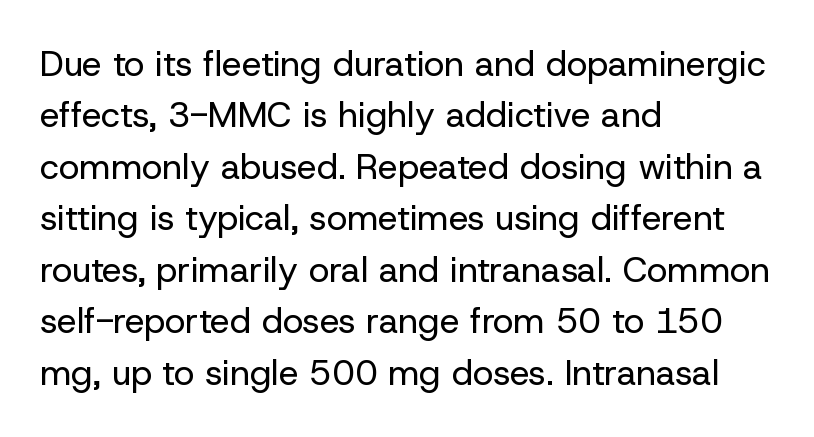
{"serif": "no", "italic": "no", "bold": "no", "weight": "regular", "width": "normal", "stroke_contrast": "low", "x_height": "medium", "monospaced": "no", "underline": "no", "align": "left", "line_spacing": "normal", "line_spacing_ratio": 1.47, "letter_spacing": "normal", "letter_spacing_em": 0.0, "glyph_px": 35}
